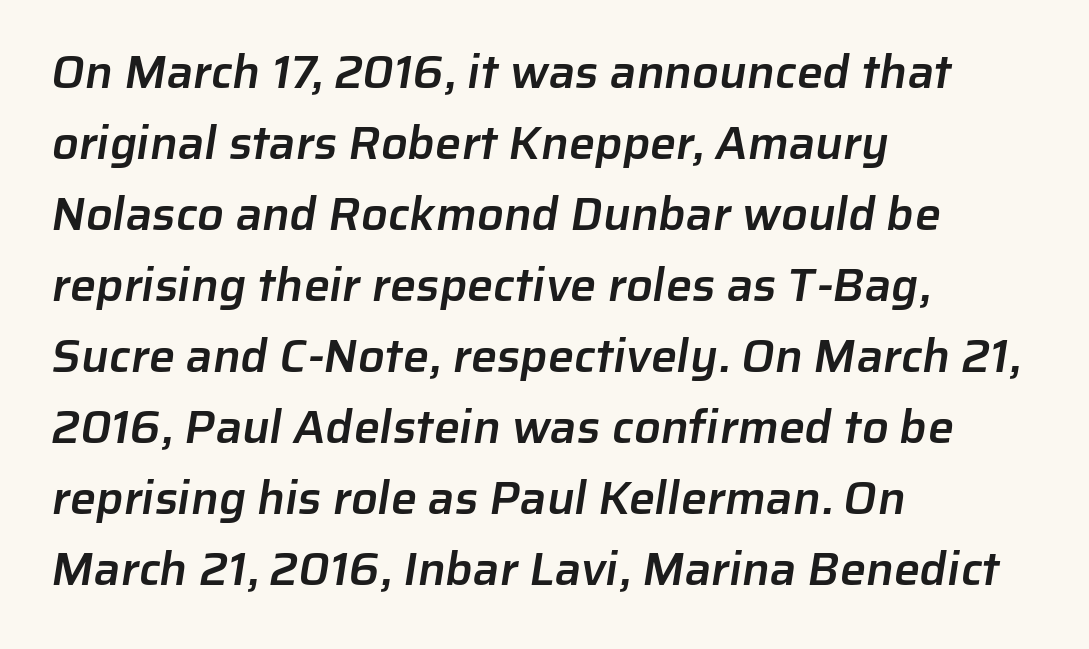
{"serif": "no", "bold": "semi", "weight": "semibold", "width": "normal", "stroke_contrast": "low", "x_height": "medium", "monospaced": "no", "underline": "no", "align": "left", "line_spacing": "normal", "line_spacing_ratio": 1.51, "letter_spacing": "normal", "letter_spacing_em": 0.0, "glyph_px": 47}
